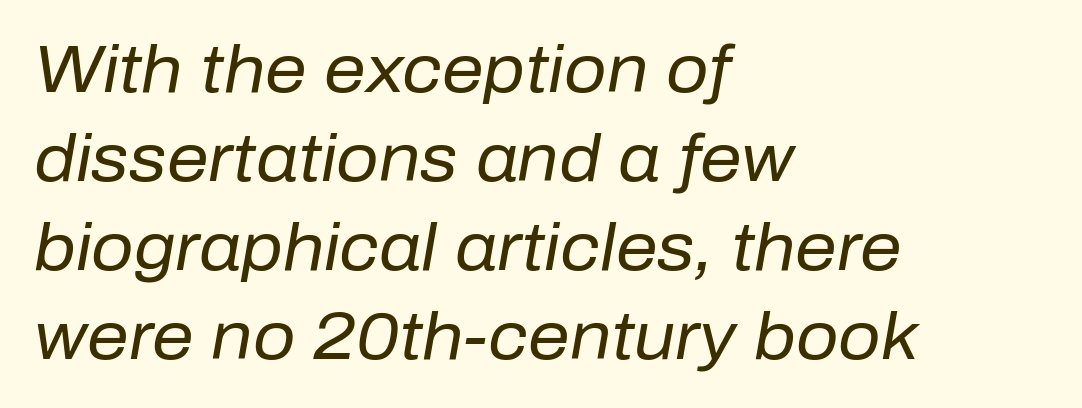
The image shows 66 px regular-weight type, italic (leaning right); set left-aligned, normal line spacing (1.35x), normal letter spacing, not underlined; low stroke contrast and a medium x-height.
